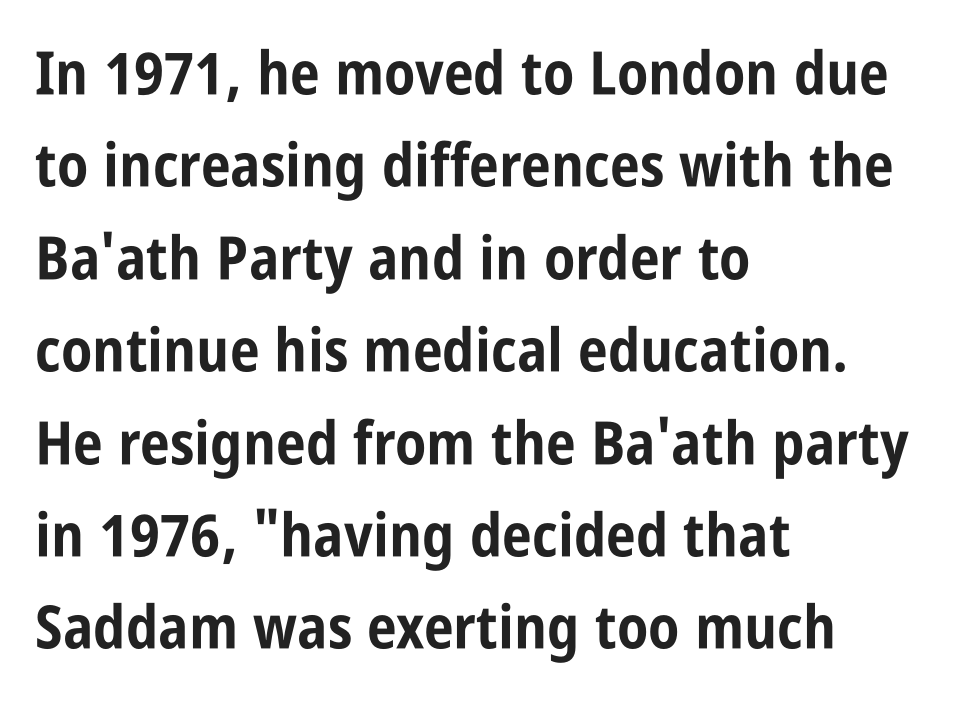
Q: Is the text bold? A: Yes.
Q: Is the text italic (slanted)? A: No, it is upright.
Q: Is the typeface a serif or a sans-serif typeface? A: Sans-serif.
Q: Is the text underlined? A: No.
Q: How is the paragraph aligned? A: Left-aligned.
Q: Is the spacing between letters normal or unusually wide? A: Normal.
Q: Is the spacing between lines tight, normal or loose? A: Normal.
Q: Width (condensed, normal, or wide)? A: Condensed.
Q: Stroke contrast? A: Low.
Q: x-height? A: Large.
Q: Monospaced? A: No.
